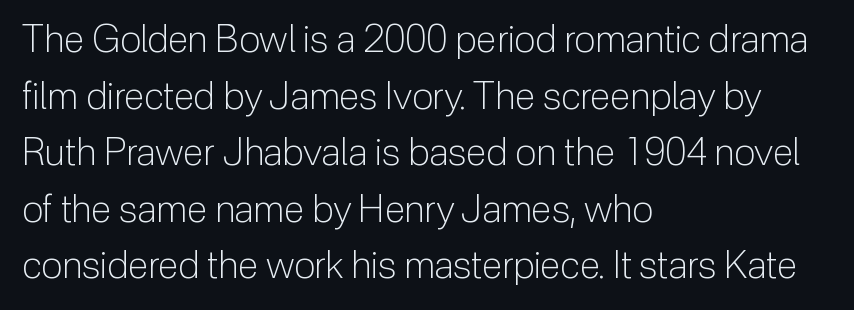
The compositor pushed each line to the left boundary. Check the space under the baseline: it is left empty. Students, observe: this is what conventionally led text looks like. Think of a printed novel: that variable character pitch is what you see here. Tall strokes in this sample are plumb rather than angled. Tracking here is standard; glyphs follow each other at the usual distance.
